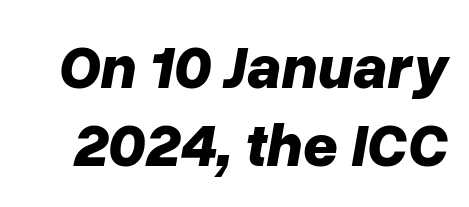
Q: Is the text bold? A: Yes.
Q: Is the text italic (slanted)? A: Yes, it leans right by about 10 degrees.
Q: Is the text underlined? A: No.
Q: Is the spacing between letters normal or unusually wide? A: Normal.
Q: Is the spacing between lines tight, normal or loose? A: Normal.
Q: Width (condensed, normal, or wide)? A: Normal.
Q: Stroke contrast? A: Low.
Q: x-height? A: Medium.
Q: Monospaced? A: No.
